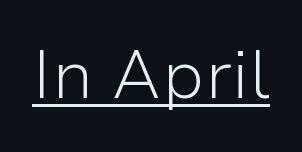
Underline: present. Character widths vary here, with narrow letters taking less room than wide ones. Serifs: no, the terminals of the letterforms are clean. What stands out about the letter spacing? Nothing — it is the standard amount. A roman cut, with each character standing at attention.
